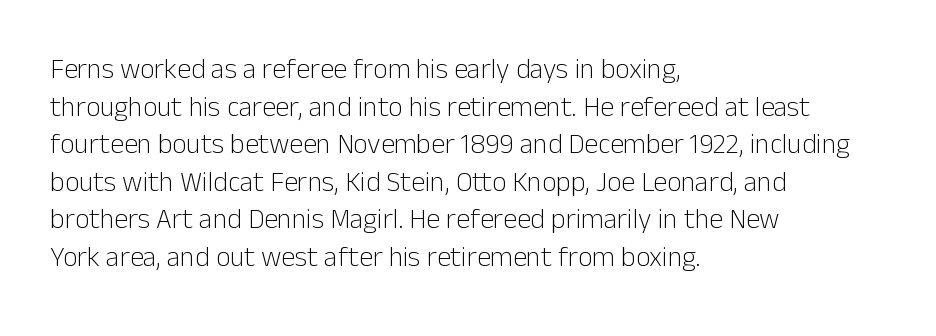
The image shows 28 px light sans-serif type, upright; set left-aligned, normal line spacing (1.34x), normal letter spacing, not underlined; low stroke contrast and a medium x-height.
